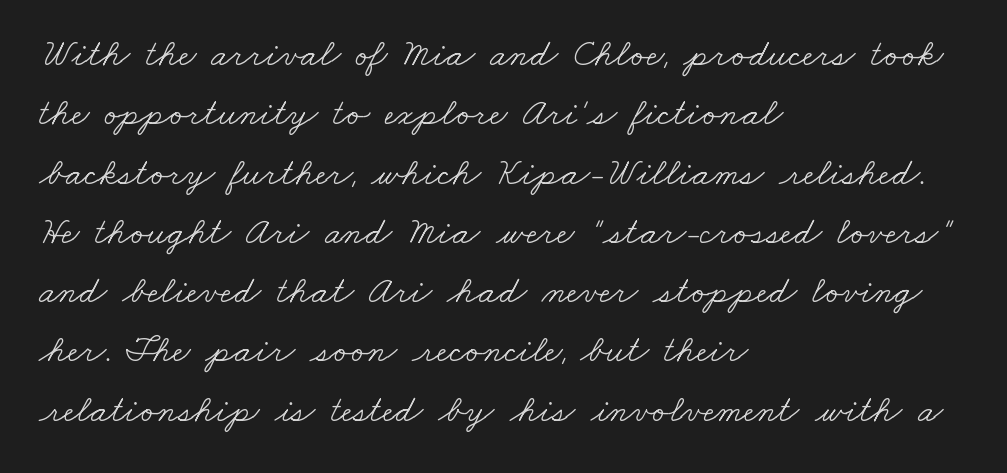
The image shows 38 px light, wide serif type; set left-aligned, normal line spacing (1.56x), normal letter spacing, not underlined; low stroke contrast and a small x-height.
